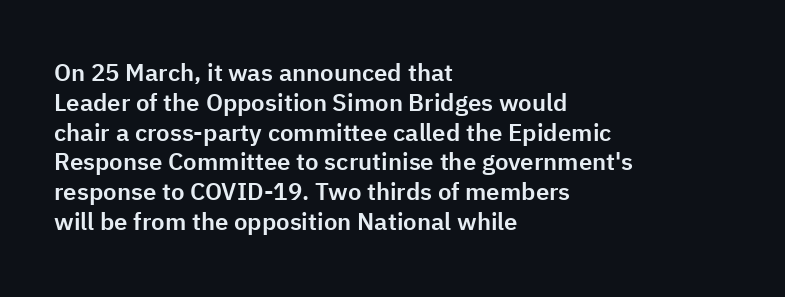
The image shows 24 px text type, upright; set left-aligned, line spacing 1.24x, normal letter spacing, not underlined.
